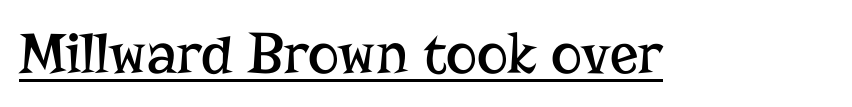
Q: Is the text bold? A: No.
Q: Is the text italic (slanted)? A: No, it is upright.
Q: Is the typeface a serif or a sans-serif typeface? A: Serif.
Q: Is the text underlined? A: Yes.
Q: Is the spacing between letters normal or unusually wide? A: Normal.
Q: Width (condensed, normal, or wide)? A: Normal.
Q: Stroke contrast? A: Low.
Q: x-height? A: Medium.
Q: Monospaced? A: No.
